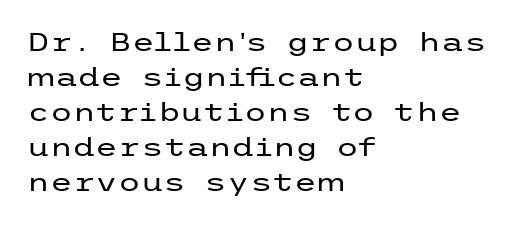
The image shows 26 px text type, upright; set left-aligned, normal line spacing (1.35x), normal letter spacing, not underlined.
